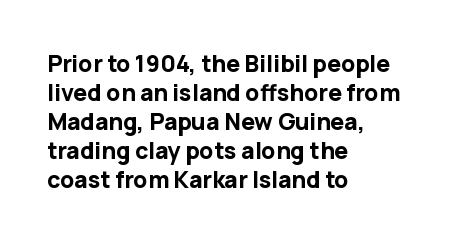
The typography opts for an upright posture over an oblique one. What weight is shown? A full bold with thick strokes. How would I describe the line gaps? Plain and ordinary. Each line starts at the same left margin while the right side varies.
